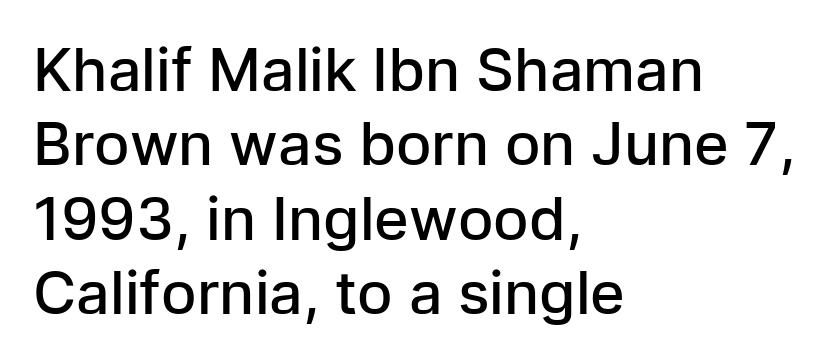
The image shows 59 px semibold sans-serif type, upright; set left-aligned, normal line spacing (1.26x), normal letter spacing, not underlined; low stroke contrast and a medium x-height.
